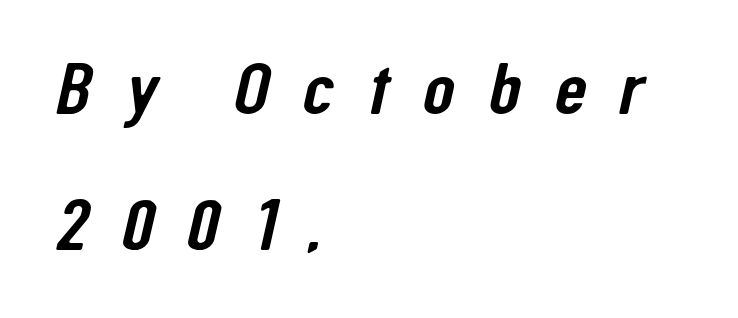
Do the characters align in a grid? No, the font is proportional. Check the space under the baseline: it is left empty. The paragraph has a hard left edge and a soft right edge. Spacing between characters has been opened up far beyond the box default. The glyphs in this specimen are sans serif.
